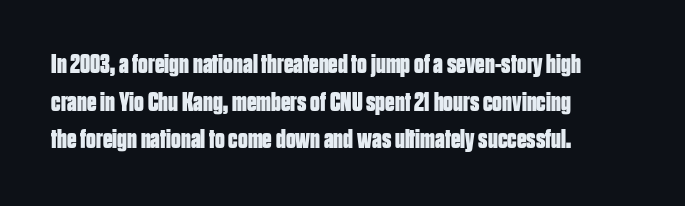
Its strokes are broad and dark, the hallmark of bold type. The letterforms sit shoulder to shoulder at normal distance. Horizontal alignment here is leftward, the default for most running prose. Each new line begins a customary step beneath the previous one. Has an underline been added? It has not. Characters remain perfectly vertical along every line.
